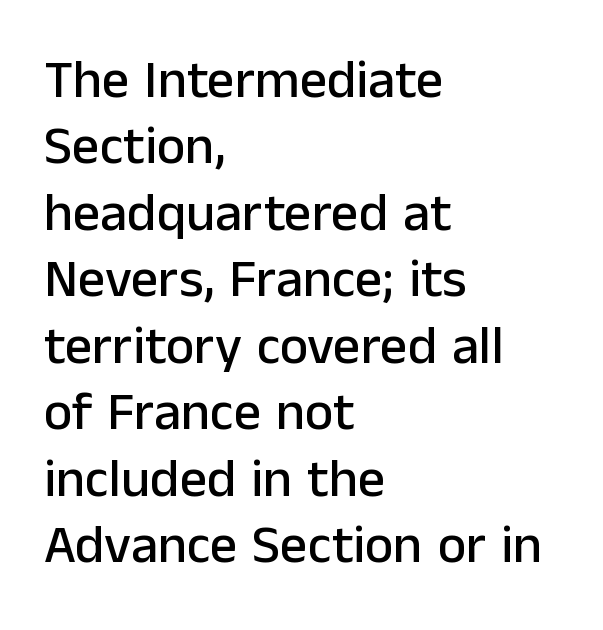
The image shows 54 px sans-serif type, upright; set left-aligned, line spacing 1.23x, normal letter spacing, not underlined; low stroke contrast and a medium x-height.
